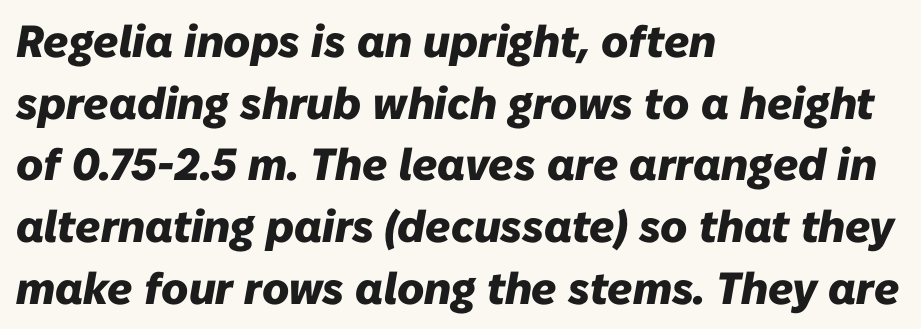
{"italic": "yes", "lean": "right", "slant_degrees": 10, "bold": "yes", "weight": "heavy", "width": "normal", "stroke_contrast": "low", "x_height": "medium", "monospaced": "no", "underline": "no", "align": "left", "line_spacing": "normal", "line_spacing_ratio": 1.37, "letter_spacing": "normal", "letter_spacing_em": 0.0, "glyph_px": 45}
